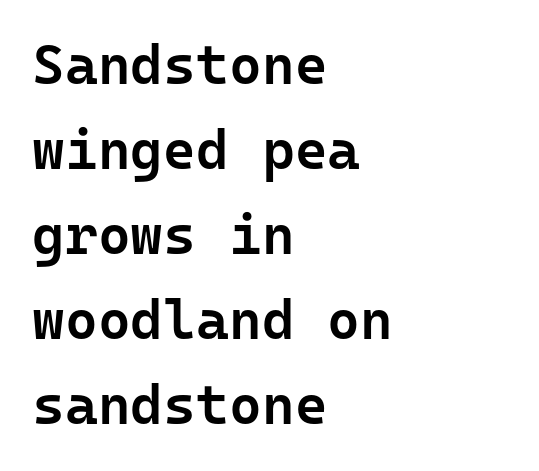
The vertical gap from one line to the next is medium. The characters display no serif detailing; their extremities are plain. You could count columns in this text — the font is strictly monospaced. Short and long lines alike share a common starting point at left. Tall strokes in this sample are plumb rather than angled.
